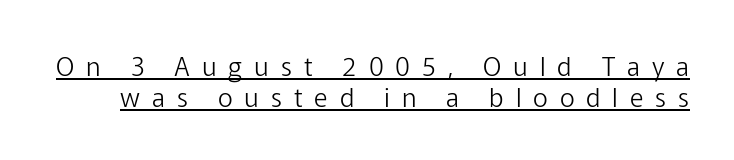
Q: Is the text bold? A: No.
Q: Is the text italic (slanted)? A: No, it is upright.
Q: Is the text underlined? A: Yes.
Q: Is the spacing between letters normal or unusually wide? A: Unusually wide.
